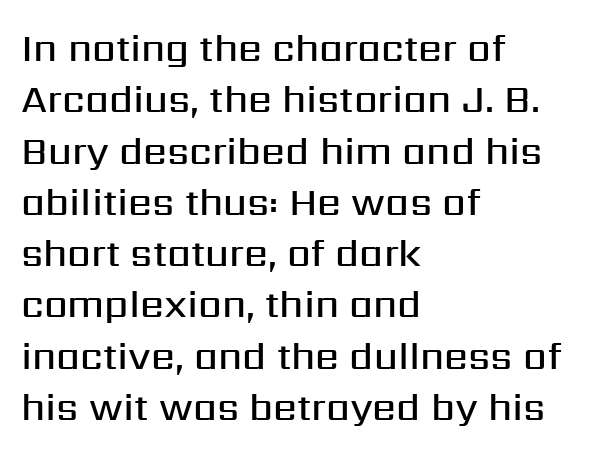
The area under the type is left untouched. Type style note: lacks serifs. Every letter is mildly thick-stroked: semibold rather than bold. A classic flush-left, rag-right setting is used for this passage. The lettering holds an erect, upright posture throughout. This sample keeps an unexceptional amount of space between lines.
